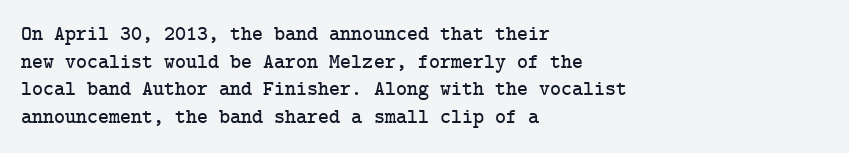
Q: Is the text italic (slanted)? A: No, it is upright.
Q: Is the text underlined? A: No.
Q: How is the paragraph aligned? A: Left-aligned.
Q: Is the spacing between letters normal or unusually wide? A: Normal.
Q: Is the spacing between lines tight, normal or loose? A: Normal.
